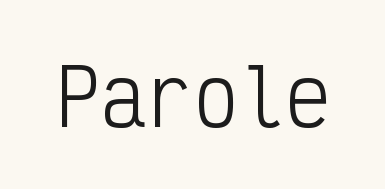
The image shows 77 px light, condensed sans-serif type, upright, monospaced; set normal letter spacing, not underlined; low stroke contrast and a medium x-height.
